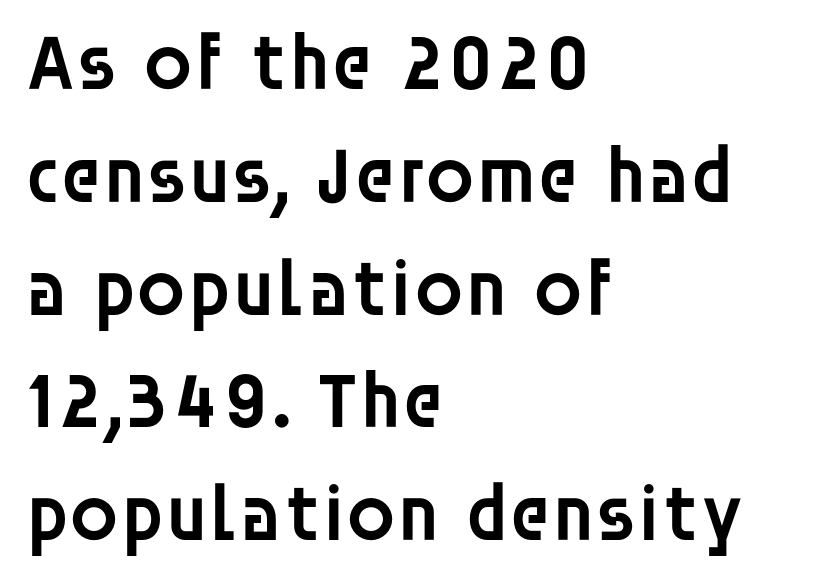
{"serif": "no", "italic": "no", "bold": "semi", "weight": "semibold", "width": "normal", "stroke_contrast": "low", "x_height": "large", "monospaced": "no", "underline": "no", "align": "left", "line_spacing": "normal", "line_spacing_ratio": 1.41, "letter_spacing": "normal", "letter_spacing_em": 0.0, "glyph_px": 80}
